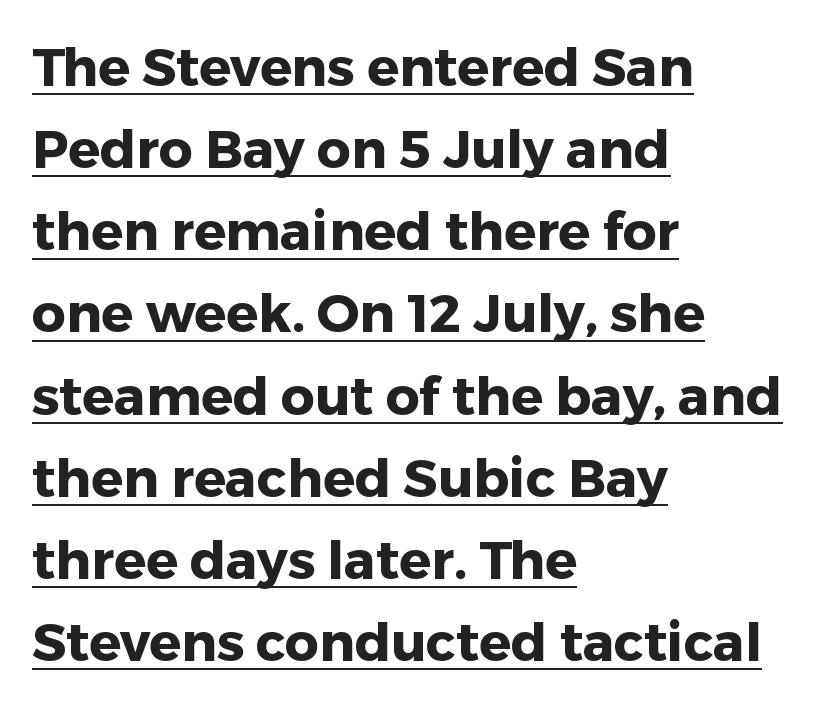
The image shows 53 px heavy sans-serif type, upright; set left-aligned, normal line spacing (1.55x), normal letter spacing, underlined; low stroke contrast and a medium x-height.
